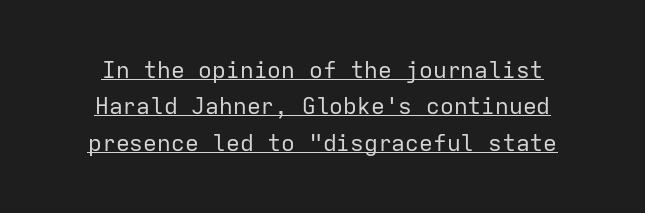
Q: Is the text bold? A: No.
Q: Is the text italic (slanted)? A: No, it is upright.
Q: Is the text underlined? A: Yes.
Q: Is the spacing between letters normal or unusually wide? A: Normal.
Q: Is the spacing between lines tight, normal or loose? A: Normal.
